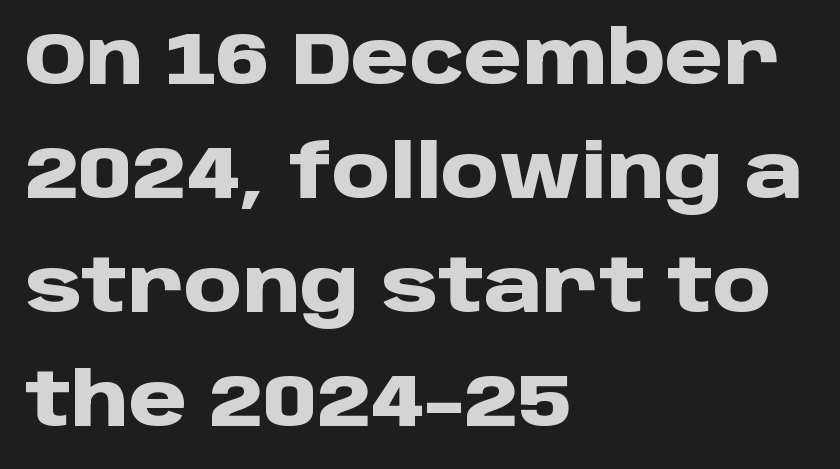
The image shows 74 px heavy sans-serif type, upright; set left-aligned, normal line spacing (1.54x), normal letter spacing, not underlined; low stroke contrast and a large x-height.
